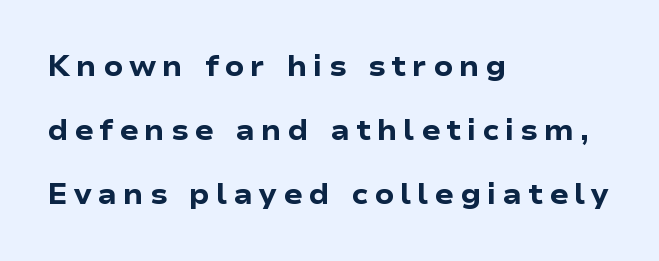
The image shows 28 px heavy, wide sans-serif type, upright; set left-aligned, loose line spacing (2.28x), unusually wide letter spacing (+0.22 em), not underlined; low stroke contrast and a medium x-height.
